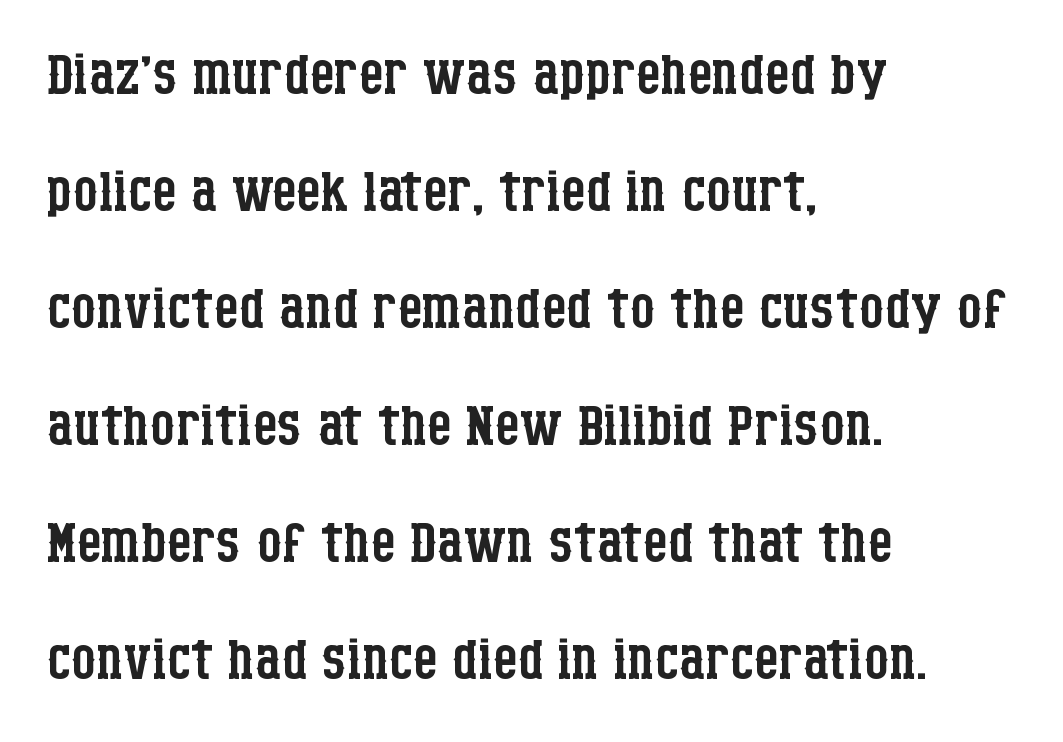
{"serif": "yes", "italic": "no", "bold": "no", "weight": "regular", "width": "condensed", "stroke_contrast": "low", "x_height": "large", "monospaced": "no", "underline": "no", "align": "left", "line_spacing": "normal", "line_spacing_ratio": 1.48, "letter_spacing": "normal", "letter_spacing_em": 0.0, "glyph_px": 79}
